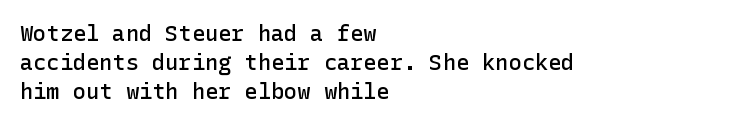
Left-aligned paragraph, ragged on the right. This sample uses plain, unmodified letter spacing. The lettering holds an erect, upright posture throughout. Underlining? Definitely not there. Students, this is semibold: more ink than regular, less than bold.
